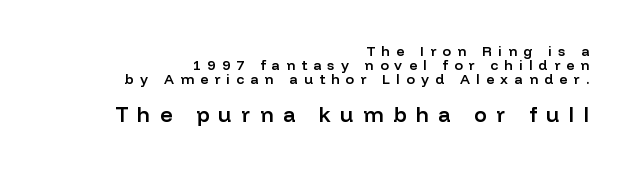
The image shows 21 px text type, upright; set right-aligned, tight line spacing (1.0x), unusually wide letter spacing (+0.45 em), not underlined; the second (bottom) block is 1.5x larger.
